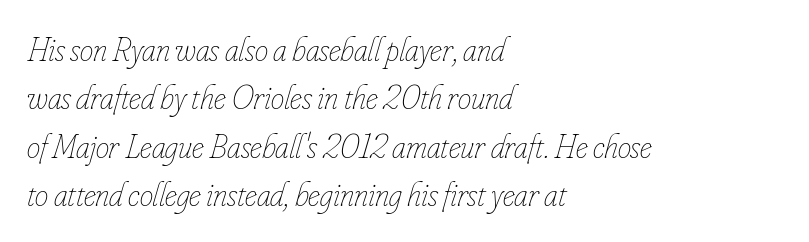
The image shows 34 px thin, condensed type, italic (leaning right); set left-aligned, normal line spacing (1.42x), normal letter spacing, not underlined; low stroke contrast and a small x-height.
